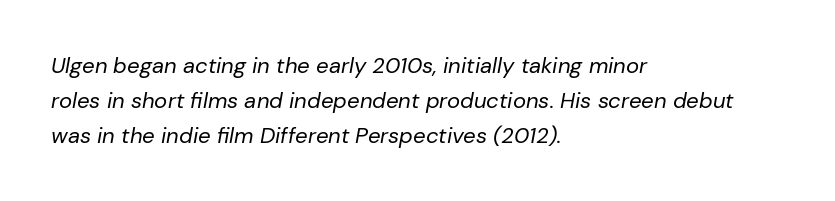
{"italic": "yes", "lean": "right", "slant_degrees": 10, "bold": "no", "underline": "no", "align": "left", "line_spacing": "normal", "line_spacing_ratio": 1.58, "letter_spacing": "normal", "letter_spacing_em": 0.0, "glyph_px": 22}
